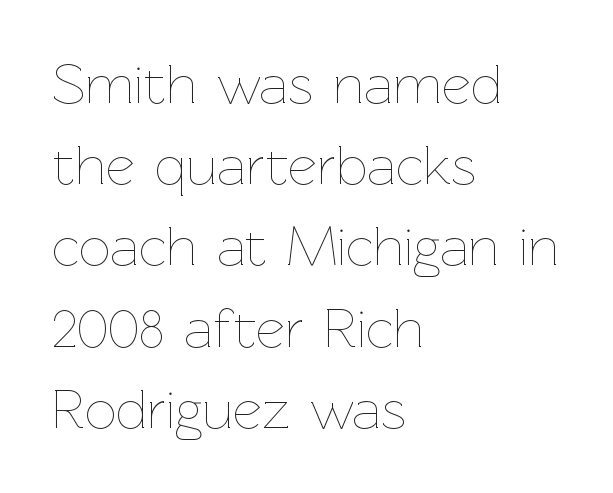
{"italic": "no", "bold": "no", "weight": "thin", "width": "normal", "stroke_contrast": "low", "x_height": "medium", "monospaced": "no", "underline": "no", "align": "left", "line_spacing": "normal", "line_spacing_ratio": 1.45, "letter_spacing": "normal", "letter_spacing_em": 0.0, "glyph_px": 56}
